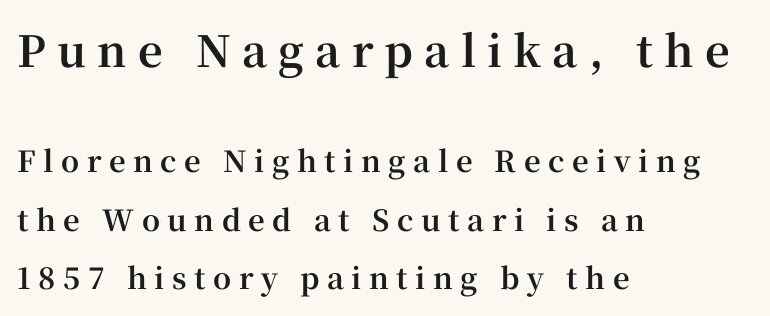
{"serif": "yes", "italic": "no", "bold": "yes", "weight": "bold", "width": "normal", "stroke_contrast": "high", "x_height": "medium", "monospaced": "no", "underline": "no", "align": "left", "line_spacing": "loose", "line_spacing_ratio": 2.02, "letter_spacing": "wide", "letter_spacing_em": 0.26, "larger_block": "first", "size_ratio": 1.48, "glyph_px": 43}
